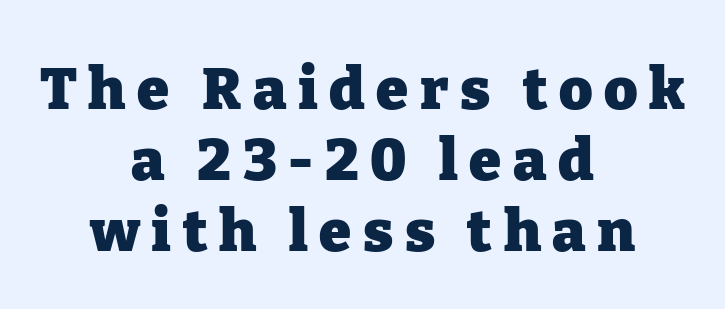
Q: Is the text bold? A: Yes.
Q: Is the text italic (slanted)? A: No, it is upright.
Q: Is the typeface a serif or a sans-serif typeface? A: Serif.
Q: Is the text underlined? A: No.
Q: How is the paragraph aligned? A: Centered.
Q: Is the spacing between letters normal or unusually wide? A: Unusually wide.
Q: Width (condensed, normal, or wide)? A: Normal.
Q: Stroke contrast? A: Low.
Q: x-height? A: Medium.
Q: Monospaced? A: No.
